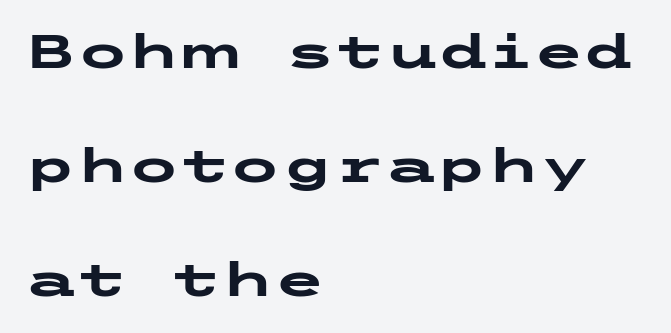
{"serif": "no", "italic": "no", "bold": "yes", "weight": "heavy", "width": "wide", "stroke_contrast": "low", "x_height": "medium", "underline": "no", "align": "left", "line_spacing": "loose", "line_spacing_ratio": 2.43, "letter_spacing": "normal", "letter_spacing_em": 0.0, "glyph_px": 47}
